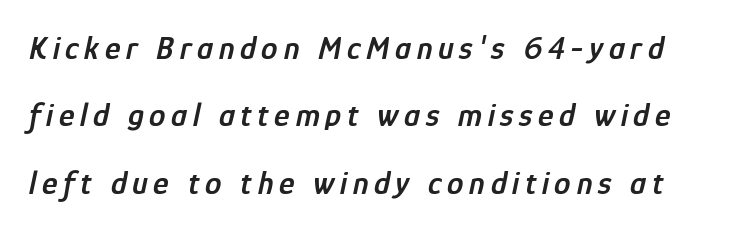
{"italic": "yes", "lean": "right", "slant_degrees": 12, "bold": "semi", "weight": "semibold", "width": "condensed", "stroke_contrast": "low", "x_height": "medium", "monospaced": "no", "underline": "no", "line_spacing": "loose", "line_spacing_ratio": 2.04, "glyph_px": 33}
